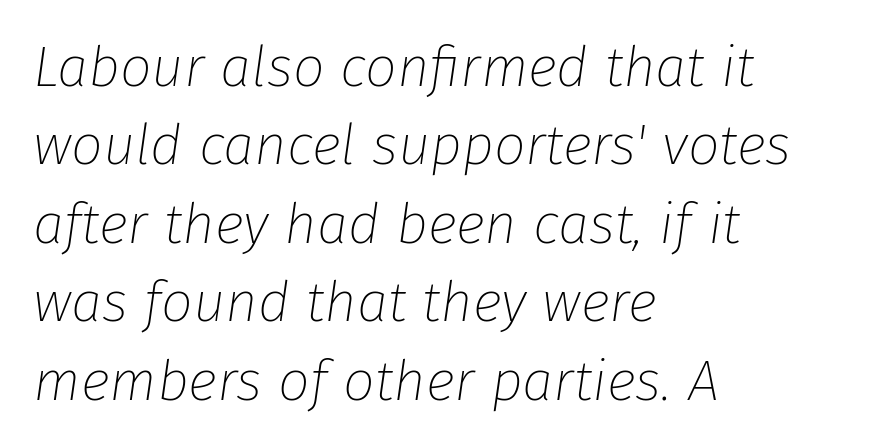
{"italic": "yes", "lean": "right", "slant_degrees": 8, "bold": "no", "weight": "thin", "width": "normal", "stroke_contrast": "low", "x_height": "medium", "monospaced": "no", "underline": "no", "align": "left", "line_spacing": "normal", "line_spacing_ratio": 1.4, "letter_spacing": "normal", "letter_spacing_em": 0.0, "glyph_px": 56}
